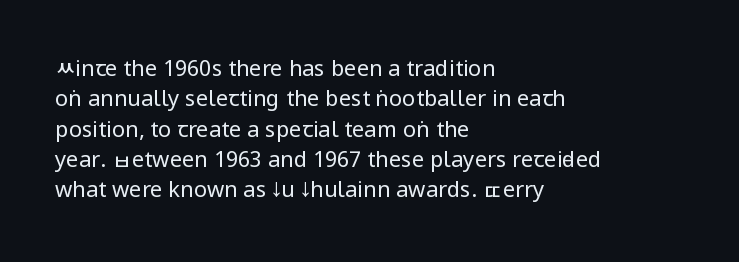
{"italic": "no", "bold": "no", "underline": "no", "align": "left", "line_spacing": "normal", "line_spacing_ratio": 1.38, "letter_spacing": "normal", "letter_spacing_em": 0.0, "glyph_px": 22}
